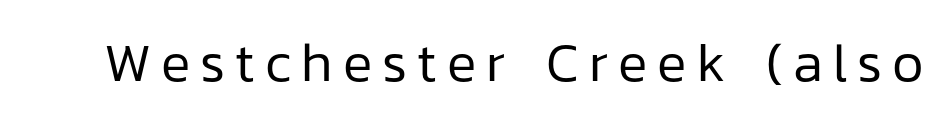
If you drew a line through each stem, it would be perfectly vertical. On a weight scale, this lands at 450 or below. The text was rendered using a sans face with plain stroke endings. Words float on clear page, feet unadorned. Note the varied advance widths — an 'i' is clearly narrower than an 'm'.
